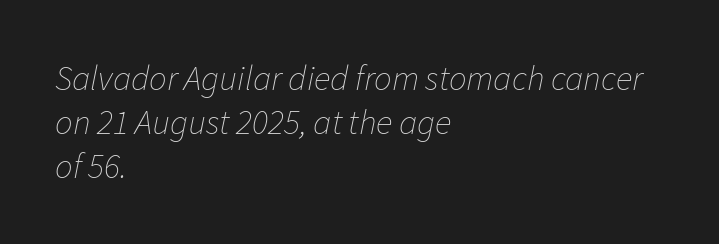
Q: Is the text bold? A: No.
Q: Is the text italic (slanted)? A: Yes, it leans right by about 11 degrees.
Q: Is the text underlined? A: No.
Q: How is the paragraph aligned? A: Left-aligned.
Q: Is the spacing between letters normal or unusually wide? A: Normal.
Q: Is the spacing between lines tight, normal or loose? A: Normal.
Q: Width (condensed, normal, or wide)? A: Normal.
Q: Stroke contrast? A: Low.
Q: x-height? A: Medium.
Q: Monospaced? A: No.
